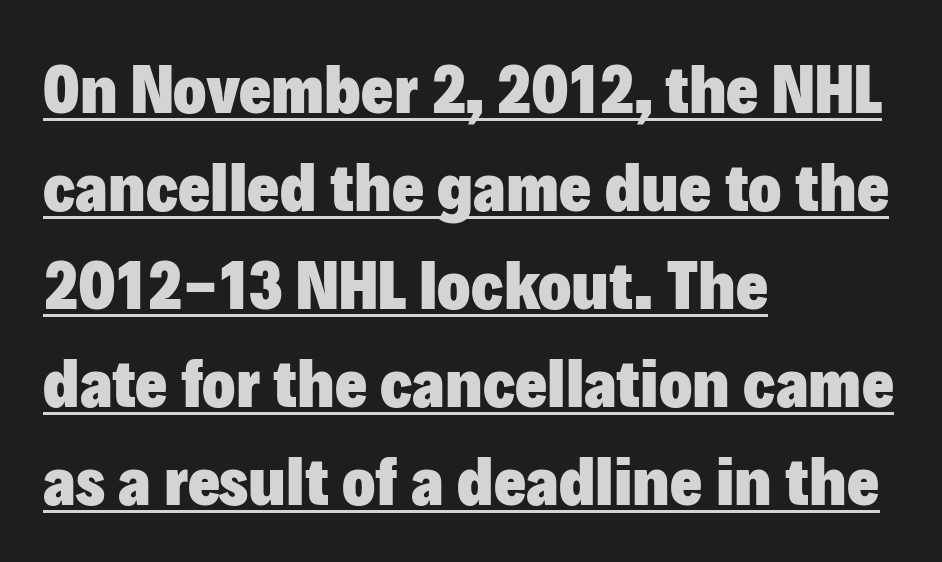
{"serif": "no", "italic": "no", "bold": "yes", "weight": "heavy", "width": "normal", "stroke_contrast": "low", "x_height": "medium", "monospaced": "no", "underline": "yes", "align": "left", "line_spacing": "normal", "line_spacing_ratio": 1.42, "letter_spacing": "normal", "letter_spacing_em": 0.0, "glyph_px": 69}
